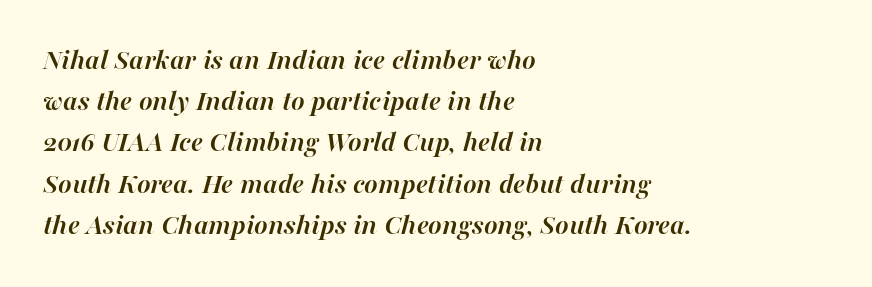
The image shows 29 px semibold type, italic (leaning right); set left-aligned, normal line spacing (1.42x), normal letter spacing, not underlined; high stroke contrast and a medium x-height.
